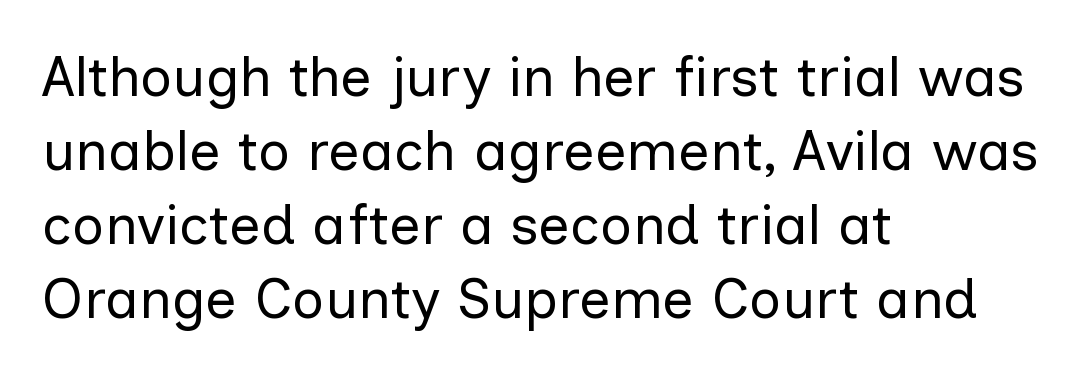
The image shows 56 px regular-weight sans-serif type, upright; set left-aligned, normal line spacing (1.32x), normal letter spacing, not underlined; low stroke contrast and a medium x-height.
